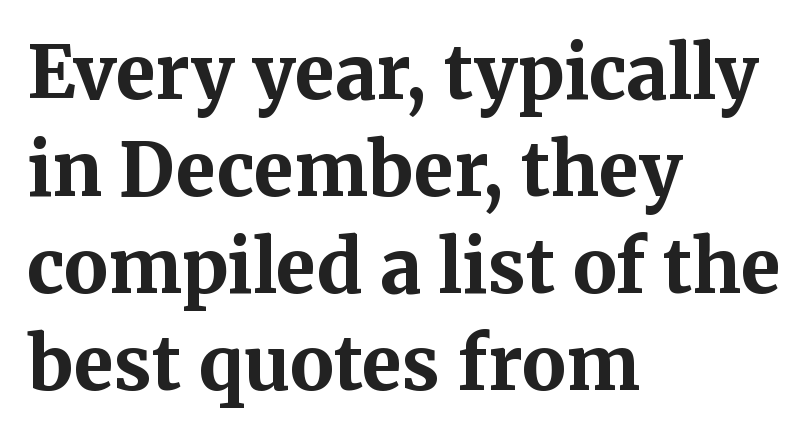
Q: Is the text bold? A: Yes.
Q: Is the text italic (slanted)? A: No, it is upright.
Q: Is the typeface a serif or a sans-serif typeface? A: Serif.
Q: Is the text underlined? A: No.
Q: How is the paragraph aligned? A: Left-aligned.
Q: Is the spacing between letters normal or unusually wide? A: Normal.
Q: Is the spacing between lines tight, normal or loose? A: Normal.
Q: Width (condensed, normal, or wide)? A: Normal.
Q: Stroke contrast? A: Medium.
Q: x-height? A: Medium.
Q: Monospaced? A: No.
